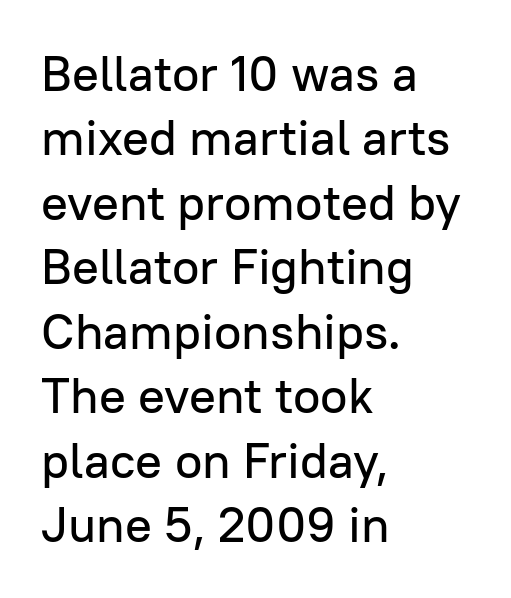
Q: Is the text italic (slanted)? A: No, it is upright.
Q: Is the typeface a serif or a sans-serif typeface? A: Sans-serif.
Q: Is the text underlined? A: No.
Q: How is the paragraph aligned? A: Left-aligned.
Q: Is the spacing between letters normal or unusually wide? A: Normal.
Q: Is the spacing between lines tight, normal or loose? A: Normal.
Q: Width (condensed, normal, or wide)? A: Normal.
Q: Stroke contrast? A: Low.
Q: x-height? A: Medium.
Q: Monospaced? A: No.
